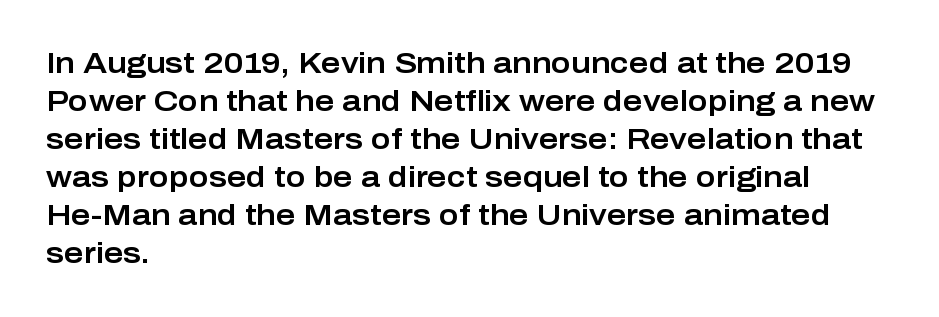
Q: Is the text italic (slanted)? A: No, it is upright.
Q: Is the typeface a serif or a sans-serif typeface? A: Sans-serif.
Q: Is the text underlined? A: No.
Q: How is the paragraph aligned? A: Left-aligned.
Q: Is the spacing between letters normal or unusually wide? A: Normal.
Q: Is the spacing between lines tight, normal or loose? A: Normal.
Q: Width (condensed, normal, or wide)? A: Normal.
Q: Stroke contrast? A: Low.
Q: x-height? A: Medium.
Q: Monospaced? A: No.
